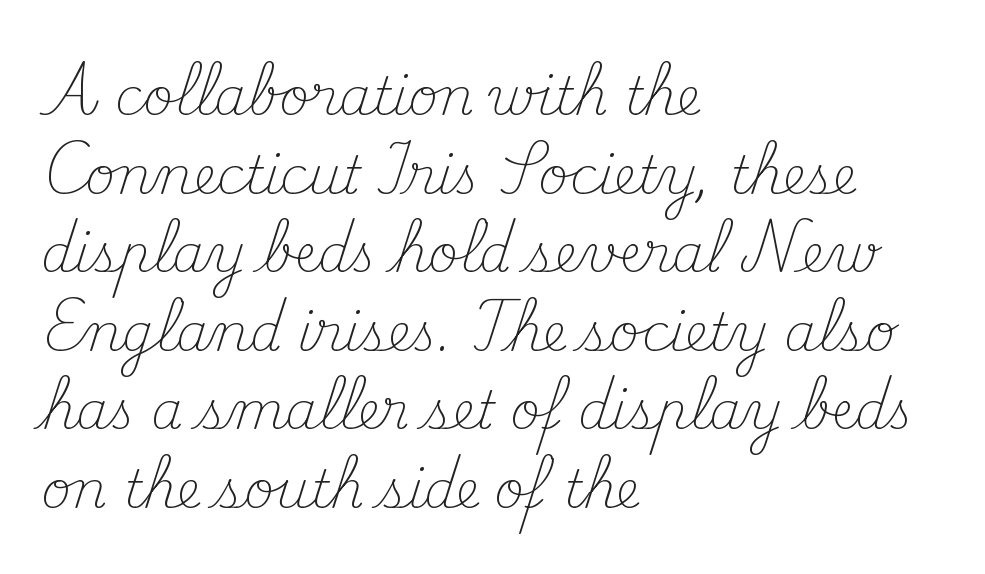
Q: Is the text bold? A: No.
Q: Is the text italic (slanted)? A: Yes.
Q: Is the typeface a serif or a sans-serif typeface? A: Serif.
Q: Is the text underlined? A: No.
Q: How is the paragraph aligned? A: Left-aligned.
Q: Is the spacing between letters normal or unusually wide? A: Normal.
Q: Is the spacing between lines tight, normal or loose? A: Normal.
Q: Width (condensed, normal, or wide)? A: Normal.
Q: Stroke contrast? A: Medium.
Q: x-height? A: Small.
Q: Monospaced? A: No.
